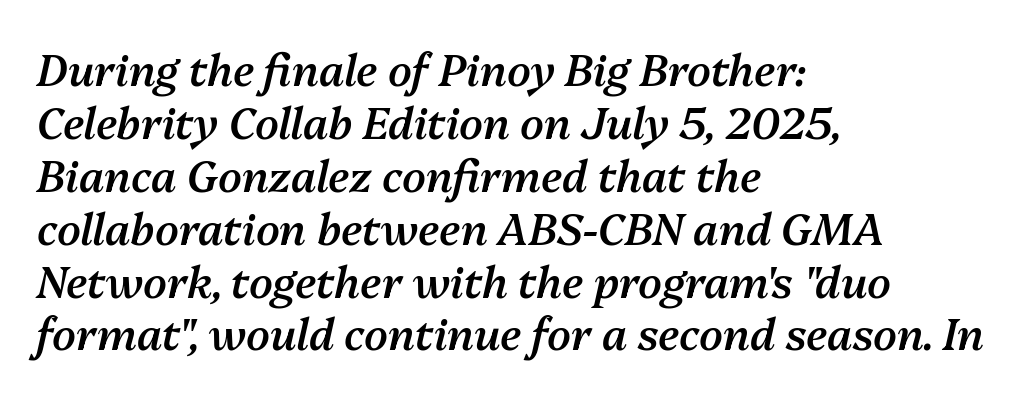
The image shows 43 px semibold type, italic (leaning right); set left-aligned, line spacing 1.23x, normal letter spacing, not underlined; medium stroke contrast and a medium x-height.
